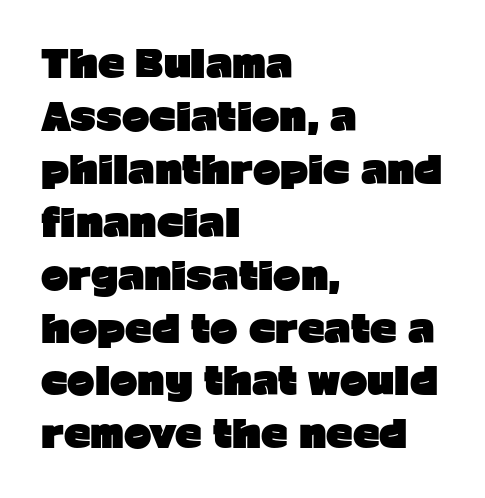
{"serif": "no", "italic": "no", "bold": "yes", "weight": "heavy", "width": "normal", "stroke_contrast": "low", "x_height": "medium", "monospaced": "no", "underline": "no", "align": "left", "line_spacing": "normal", "line_spacing_ratio": 1.43, "letter_spacing": "normal", "letter_spacing_em": 0.0, "glyph_px": 37}
